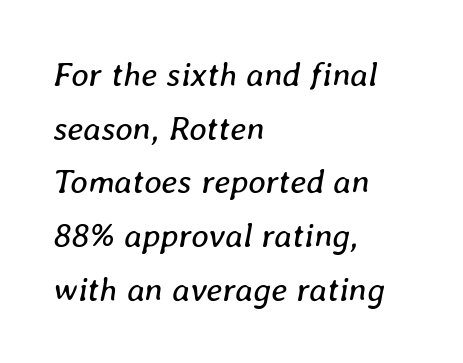
{"italic": "yes", "lean": "right", "slant_degrees": 8, "bold": "no", "weight": "regular", "width": "normal", "stroke_contrast": "low", "x_height": "medium", "monospaced": "no", "underline": "no", "align": "left", "line_spacing": "normal", "line_spacing_ratio": 1.58, "letter_spacing": "normal", "letter_spacing_em": 0.0, "glyph_px": 34}
